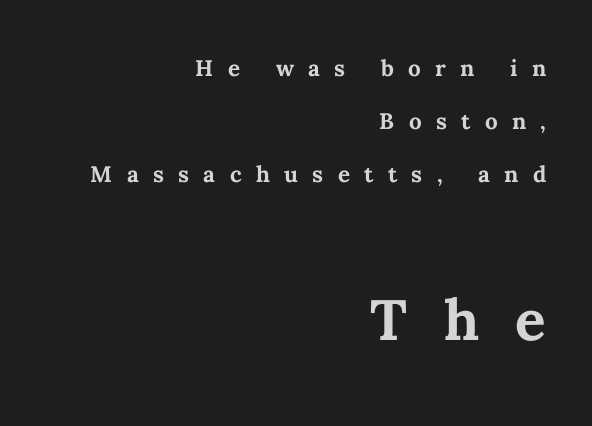
{"italic": "no", "bold": "yes", "weight": "semibold", "width": "normal", "stroke_contrast": "medium", "x_height": "medium", "monospaced": "no", "underline": "no", "align": "right", "line_spacing_ratio": 1.77, "letter_spacing": "wide", "letter_spacing_em": 0.48, "larger_block": "second", "size_ratio": 2.53, "glyph_px": 76}
